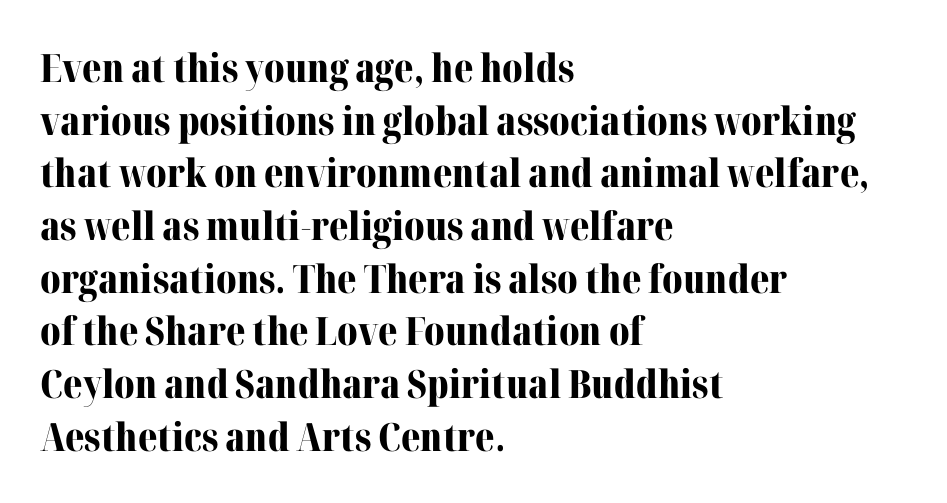
Nobody drew a line under any word here. This rendering employs a face with finishing strokes, i.e., a serif. Layout note: lines flush left. A roman cut, with each character standing at attention. Spacing verdict: proportional, widths tailored to each character. Tracking value appears to be zero — textbook default spacing.
